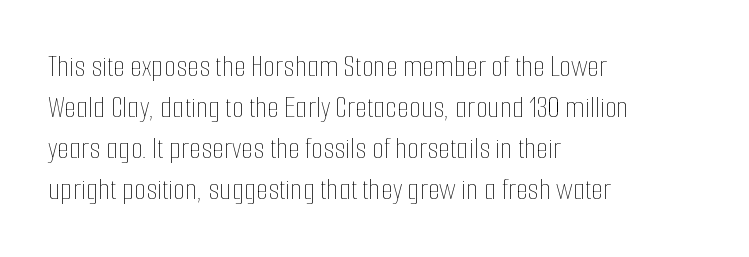
{"italic": "no", "bold": "no", "weight": "thin", "width": "condensed", "stroke_contrast": "low", "x_height": "medium", "monospaced": "no", "underline": "no", "align": "left", "line_spacing": "normal", "line_spacing_ratio": 1.32, "letter_spacing": "normal", "letter_spacing_em": 0.0, "glyph_px": 31}
